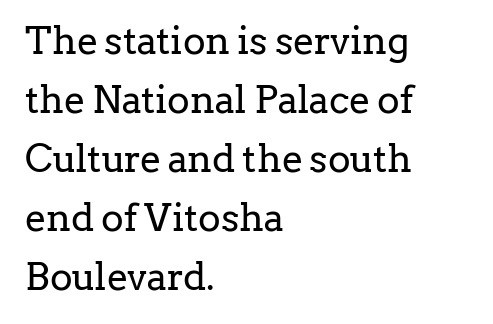
The image shows 38 px regular-weight serif type, upright; set left-aligned, normal line spacing (1.55x), normal letter spacing, not underlined; low stroke contrast and a medium x-height.
